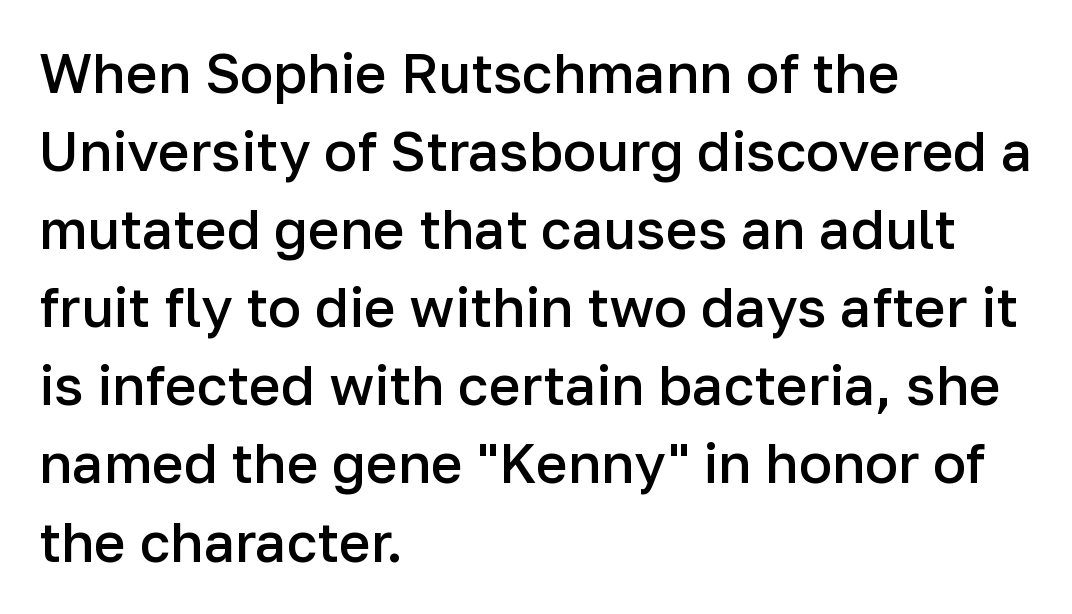
The image shows 55 px semibold sans-serif type, upright; set left-aligned, normal line spacing (1.42x), normal letter spacing, not underlined; low stroke contrast and a medium x-height.
